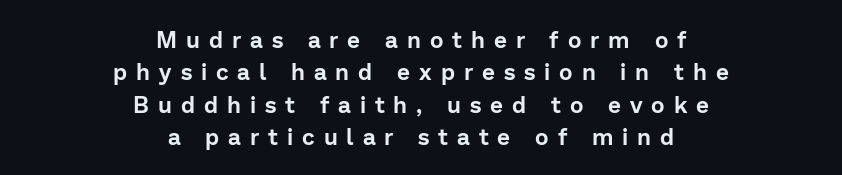
Q: Is the text italic (slanted)? A: No, it is upright.
Q: Is the text underlined? A: No.
Q: How is the paragraph aligned? A: Centered.
Q: Is the spacing between letters normal or unusually wide? A: Unusually wide.
Q: Is the spacing between lines tight, normal or loose? A: Normal.
